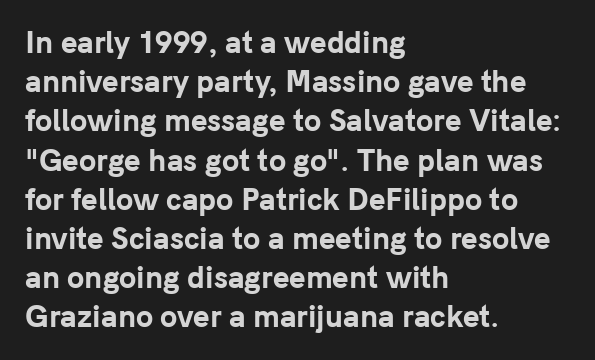
{"serif": "no", "italic": "no", "bold": "yes", "weight": "bold", "width": "normal", "stroke_contrast": "low", "x_height": "medium", "monospaced": "no", "underline": "no", "align": "left", "line_spacing": "normal", "line_spacing_ratio": 1.4, "letter_spacing": "normal", "letter_spacing_em": 0.0, "glyph_px": 28}
